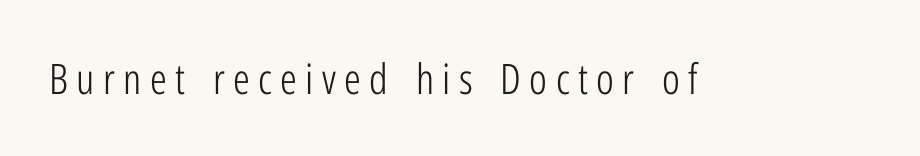
Is the type heavy? It reads as light-to-regular instead. Loose tracking; the words dissolve into strings of separated letters. Varying glyph widths throughout — classic text-font behaviour. I'd call this a sans setting — the letters go barefoot.
